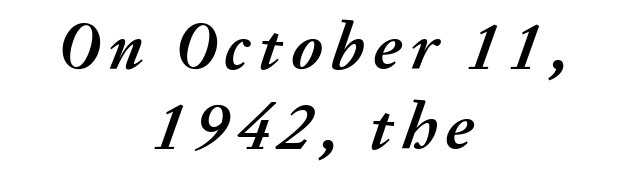
{"italic": "yes", "lean": "right", "slant_degrees": 20, "bold": "yes", "weight": "semibold", "width": "normal", "stroke_contrast": "medium", "x_height": "medium", "monospaced": "no", "underline": "no", "align": "center", "line_spacing_ratio": 1.19, "glyph_px": 67}
